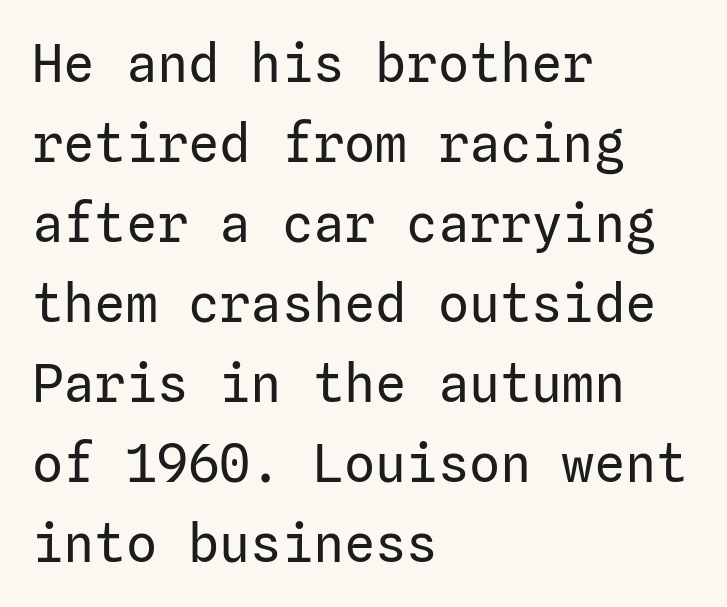
The image shows 52 px regular-weight sans-serif type, upright; set left-aligned, normal line spacing (1.54x), normal letter spacing, not underlined; low stroke contrast and a medium x-height.
